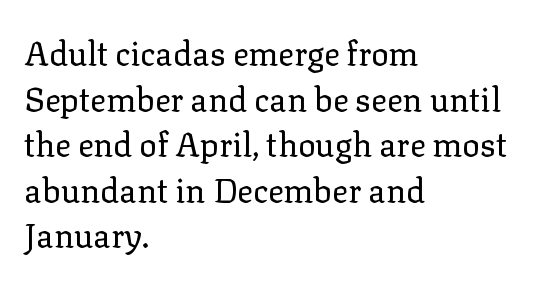
{"serif": "yes", "italic": "no", "bold": "no", "weight": "regular", "width": "normal", "stroke_contrast": "low", "x_height": "medium", "monospaced": "no", "underline": "no", "align": "left", "line_spacing": "normal", "line_spacing_ratio": 1.38, "letter_spacing": "normal", "letter_spacing_em": 0.0, "glyph_px": 33}
